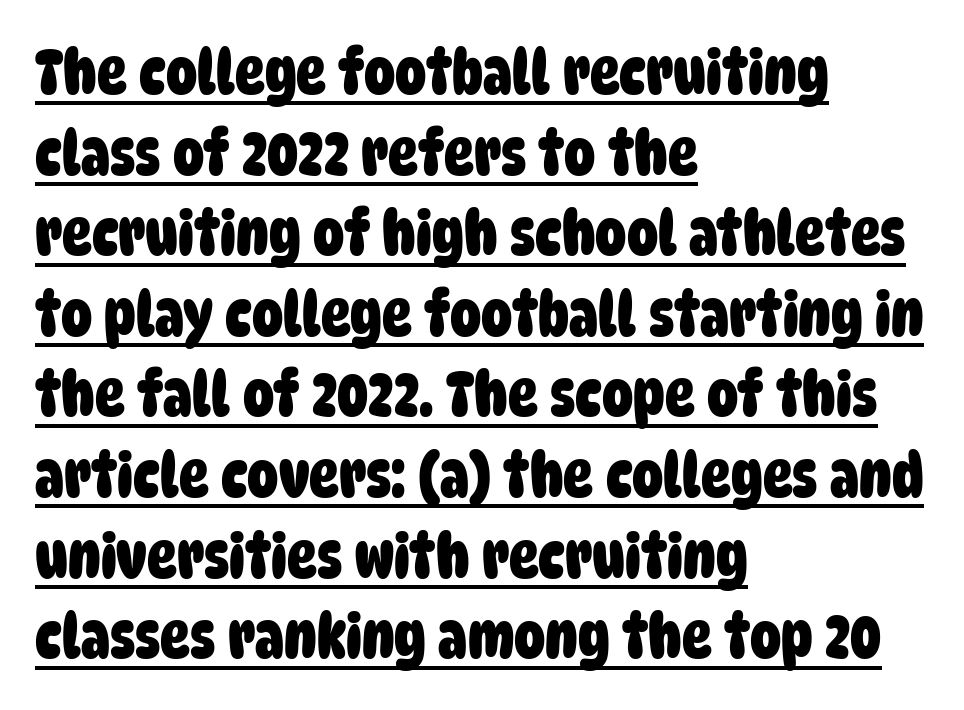
Q: Is the text bold? A: Yes.
Q: Is the typeface a serif or a sans-serif typeface? A: Sans-serif.
Q: Is the text underlined? A: Yes.
Q: How is the paragraph aligned? A: Left-aligned.
Q: Is the spacing between letters normal or unusually wide? A: Normal.
Q: Is the spacing between lines tight, normal or loose? A: Normal.
Q: Width (condensed, normal, or wide)? A: Condensed.
Q: Stroke contrast? A: Low.
Q: x-height? A: Large.
Q: Monospaced? A: No.
